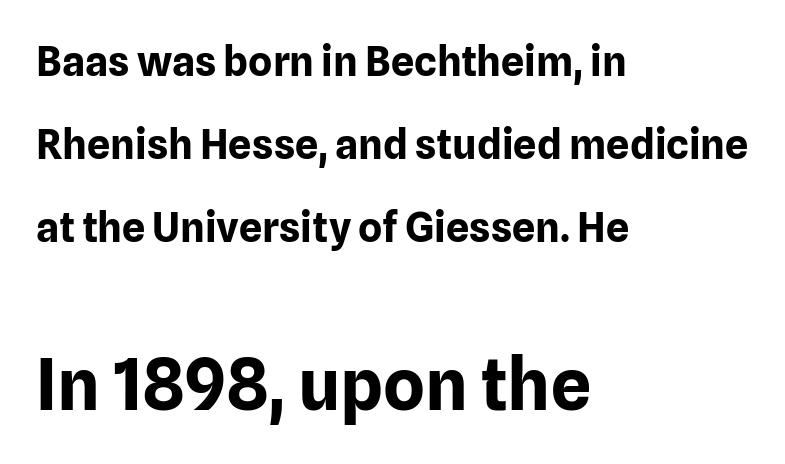
{"serif": "no", "italic": "no", "bold": "yes", "weight": "bold", "width": "normal", "stroke_contrast": "low", "x_height": "medium", "monospaced": "no", "underline": "no", "align": "left", "line_spacing": "loose", "line_spacing_ratio": 2.03, "letter_spacing": "normal", "letter_spacing_em": 0.0, "larger_block": "second", "size_ratio": 1.73, "glyph_px": 71}
